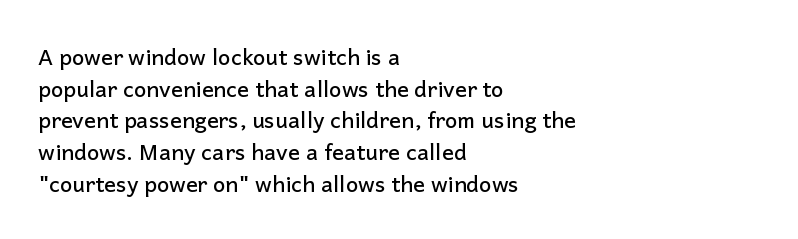
{"italic": "no", "underline": "no", "align": "left", "line_spacing": "normal", "line_spacing_ratio": 1.44, "letter_spacing": "normal", "letter_spacing_em": 0.0, "glyph_px": 22}
